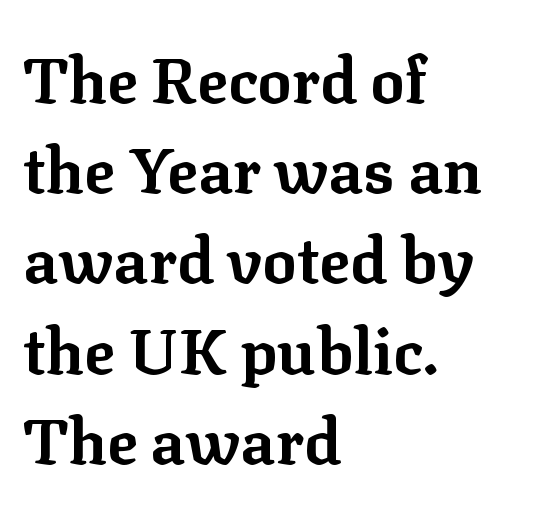
{"serif": "yes", "italic": "no", "bold": "yes", "weight": "bold", "width": "normal", "stroke_contrast": "low", "x_height": "medium", "monospaced": "no", "underline": "no", "align": "left", "line_spacing": "normal", "line_spacing_ratio": 1.41, "letter_spacing": "normal", "letter_spacing_em": 0.0, "glyph_px": 64}
